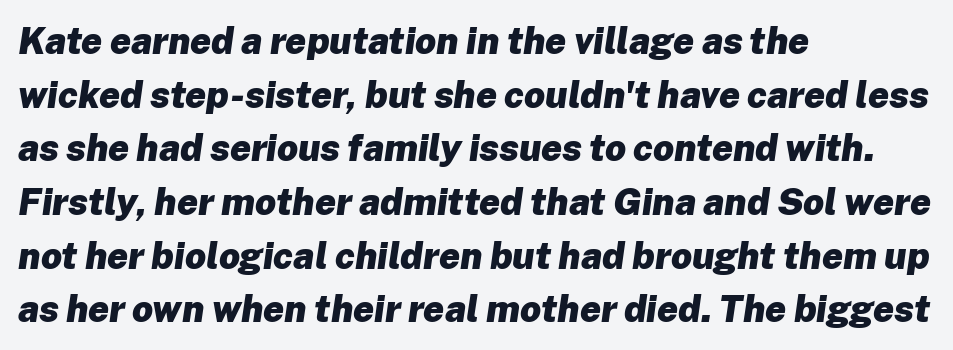
The image shows 37 px heavy type, italic (leaning right); set left-aligned, normal line spacing (1.45x), normal letter spacing, not underlined; low stroke contrast and a medium x-height.
